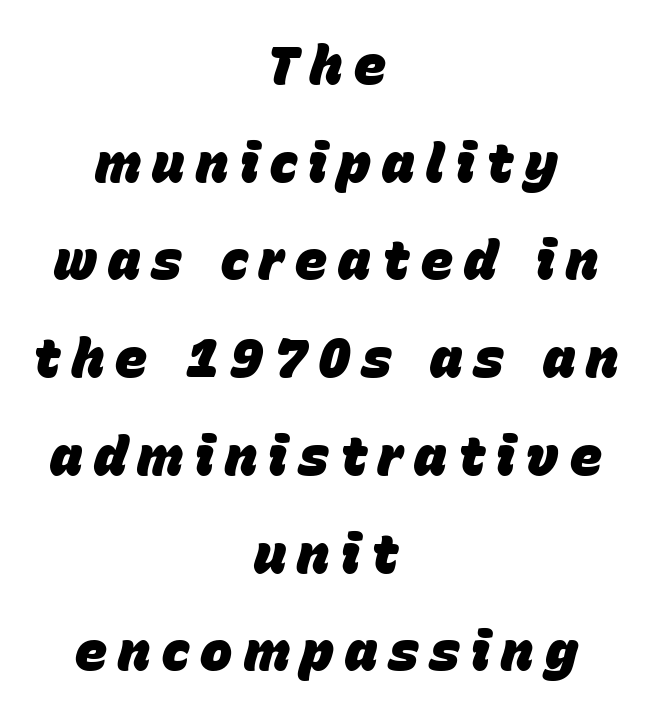
The image shows 54 px heavy type, italic (leaning right); set centered, line spacing 1.81x, unusually wide letter spacing (+0.21 em), not underlined; low stroke contrast and a large x-height.
